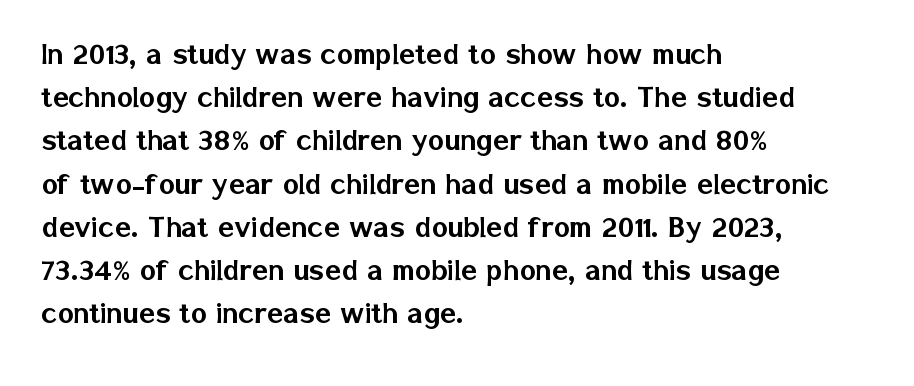
The image shows 34 px sans-serif type, upright; set left-aligned, normal line spacing (1.27x), normal letter spacing, not underlined; low stroke contrast and a medium x-height.
